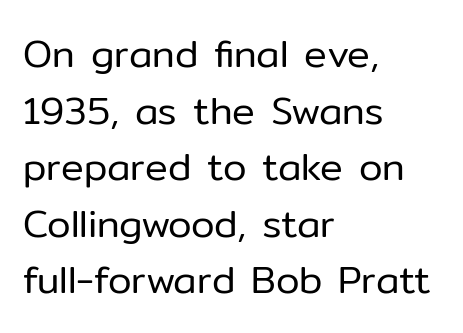
Q: Is the text bold? A: No.
Q: Is the text italic (slanted)? A: No, it is upright.
Q: Is the typeface a serif or a sans-serif typeface? A: Sans-serif.
Q: Is the text underlined? A: No.
Q: How is the paragraph aligned? A: Left-aligned.
Q: Is the spacing between letters normal or unusually wide? A: Normal.
Q: Is the spacing between lines tight, normal or loose? A: Normal.
Q: Width (condensed, normal, or wide)? A: Normal.
Q: Stroke contrast? A: Low.
Q: x-height? A: Medium.
Q: Monospaced? A: No.
